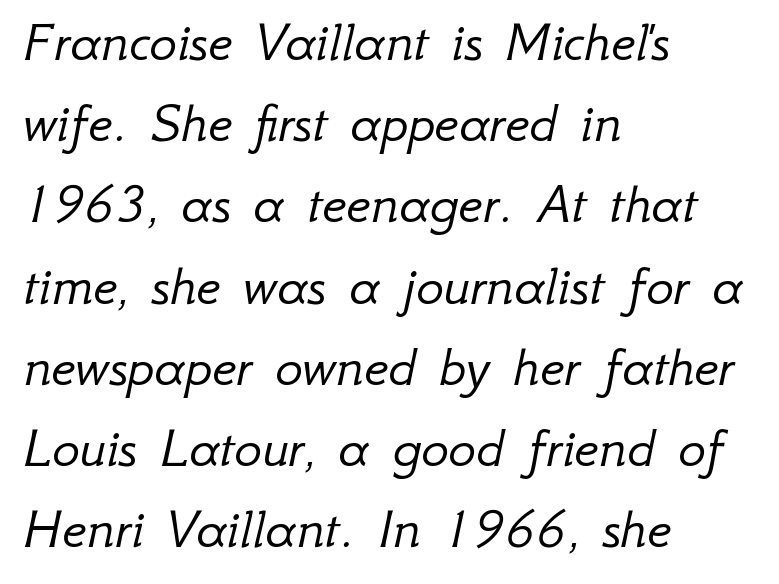
{"italic": "yes", "lean": "right", "slant_degrees": 12, "bold": "no", "weight": "light", "width": "normal", "stroke_contrast": "low", "x_height": "small", "monospaced": "no", "underline": "no", "align": "left", "line_spacing": "normal", "line_spacing_ratio": 1.4, "letter_spacing": "normal", "letter_spacing_em": 0.0, "glyph_px": 58}
